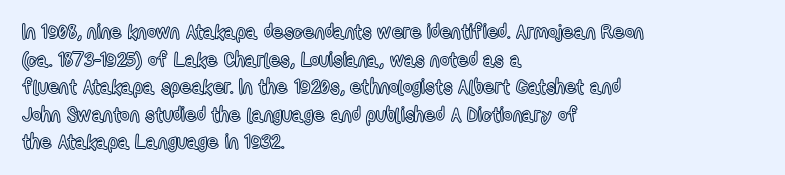
{"italic": "no", "underline": "no", "align": "left", "line_spacing": "normal", "line_spacing_ratio": 1.38, "letter_spacing": "normal", "letter_spacing_em": 0.0, "glyph_px": 20}
